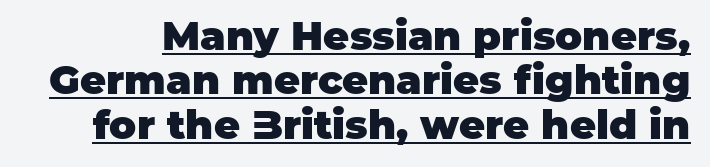
{"serif": "no", "italic": "no", "bold": "yes", "weight": "heavy", "width": "normal", "stroke_contrast": "low", "x_height": "large", "monospaced": "no", "underline": "yes", "line_spacing": "tight", "line_spacing_ratio": 1.11, "letter_spacing": "normal", "letter_spacing_em": 0.0, "glyph_px": 40}
